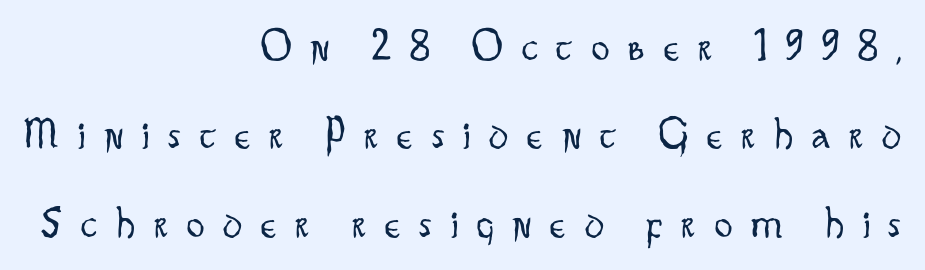
{"serif": "no", "italic": "no", "bold": "no", "weight": "light", "width": "condensed", "stroke_contrast": "low", "x_height": "small", "monospaced": "no", "underline": "no", "align": "right", "line_spacing": "loose", "line_spacing_ratio": 2.01, "letter_spacing": "wide", "letter_spacing_em": 0.44, "glyph_px": 44}
